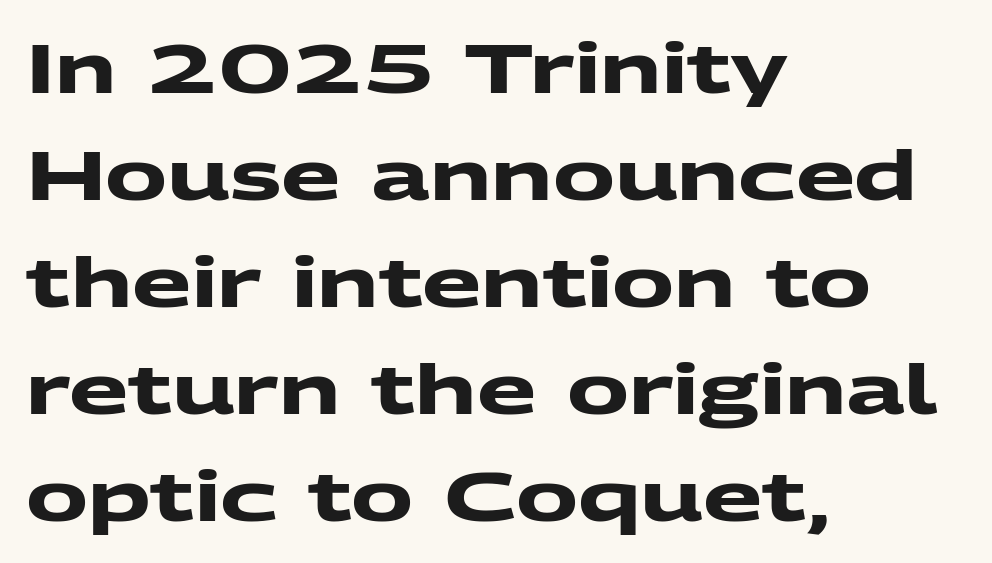
Q: Is the text bold? A: Yes.
Q: Is the typeface a serif or a sans-serif typeface? A: Sans-serif.
Q: Is the text underlined? A: No.
Q: How is the paragraph aligned? A: Left-aligned.
Q: Is the spacing between letters normal or unusually wide? A: Normal.
Q: Is the spacing between lines tight, normal or loose? A: Normal.
Q: Width (condensed, normal, or wide)? A: Wide.
Q: Stroke contrast? A: Medium.
Q: x-height? A: Medium.
Q: Monospaced? A: No.
